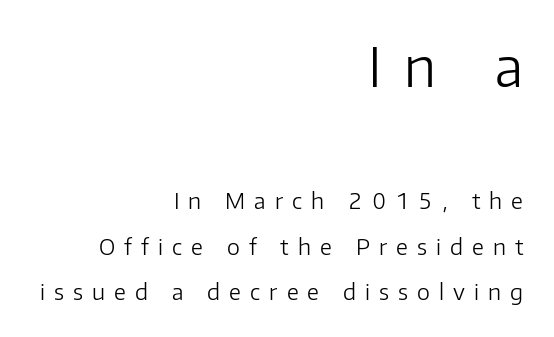
Q: Is the text bold? A: No.
Q: Is the text italic (slanted)? A: No, it is upright.
Q: Is the typeface a serif or a sans-serif typeface? A: Sans-serif.
Q: Is the text underlined? A: No.
Q: How is the paragraph aligned? A: Right-aligned.
Q: Is the spacing between letters normal or unusually wide? A: Unusually wide.
Q: Is the spacing between lines tight, normal or loose? A: Loose.
Q: Which block of text is set in a larger size, the first (top) or the second (bottom)? A: The first (top) one.
Q: Width (condensed, normal, or wide)? A: Normal.
Q: Stroke contrast? A: Low.
Q: x-height? A: Medium.
Q: Monospaced? A: No.
